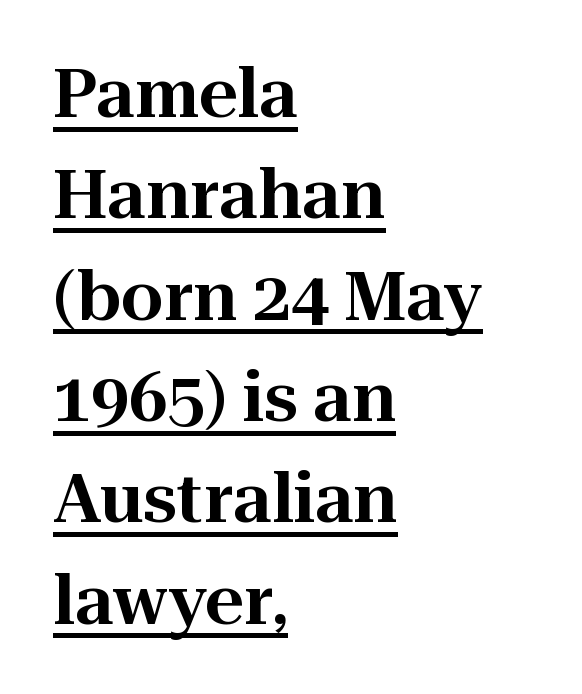
The image shows 68 px serif type, upright; set left-aligned, normal line spacing (1.49x), normal letter spacing, underlined; high stroke contrast and a medium x-height.
